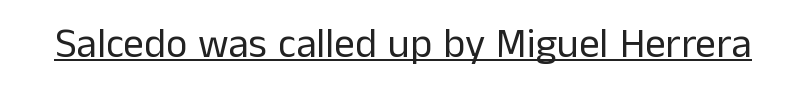
Q: Is the text bold? A: No.
Q: Is the text italic (slanted)? A: No, it is upright.
Q: Is the typeface a serif or a sans-serif typeface? A: Sans-serif.
Q: Is the text underlined? A: Yes.
Q: Is the spacing between letters normal or unusually wide? A: Normal.
Q: Width (condensed, normal, or wide)? A: Normal.
Q: Stroke contrast? A: Low.
Q: x-height? A: Medium.
Q: Monospaced? A: No.
